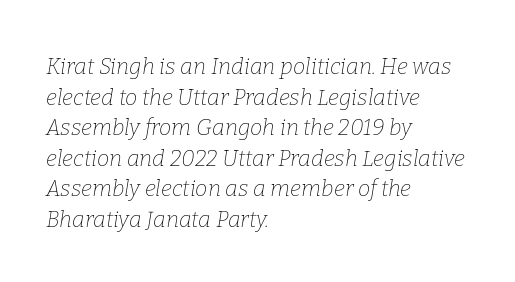
{"italic": "yes", "lean": "right", "slant_degrees": 9, "bold": "no", "underline": "no", "align": "left", "line_spacing": "normal", "line_spacing_ratio": 1.39, "letter_spacing": "normal", "letter_spacing_em": 0.0, "glyph_px": 22}
